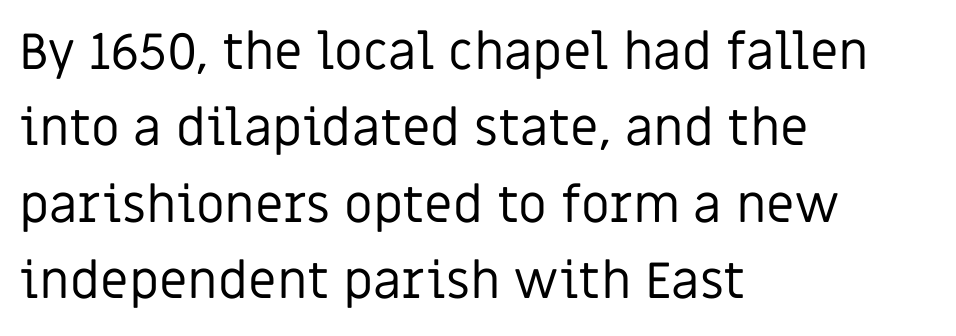
{"serif": "no", "italic": "no", "bold": "no", "weight": "regular", "width": "normal", "stroke_contrast": "low", "x_height": "large", "monospaced": "no", "underline": "no", "align": "left", "line_spacing": "normal", "line_spacing_ratio": 1.5, "letter_spacing": "normal", "letter_spacing_em": 0.0, "glyph_px": 51}
